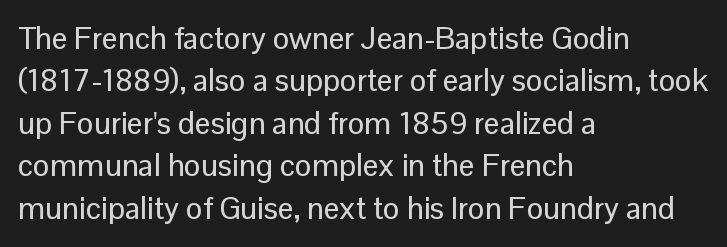
{"serif": "no", "italic": "no", "width": "normal", "stroke_contrast": "low", "x_height": "medium", "monospaced": "no", "underline": "no", "align": "left", "line_spacing": "normal", "line_spacing_ratio": 1.37, "letter_spacing": "normal", "letter_spacing_em": 0.0, "glyph_px": 31}
